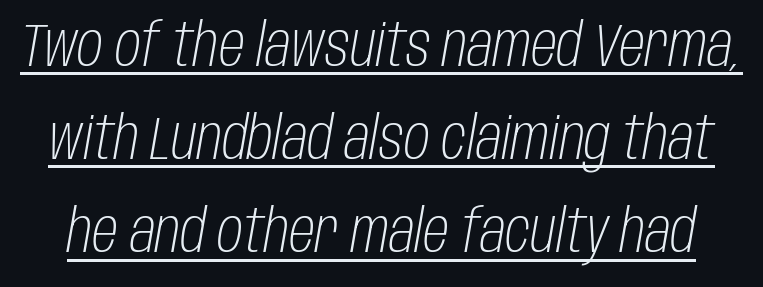
Is this a fixed-width face? No — the glyphs have proportional, varying widths. Nothing heavy about these letters — not bold at all. These lines were composed using italics. The gaps between neighbouring characters are ordinary and unremarkable. Vertical spacing — default. Looks like someone drew a line under every word here.
